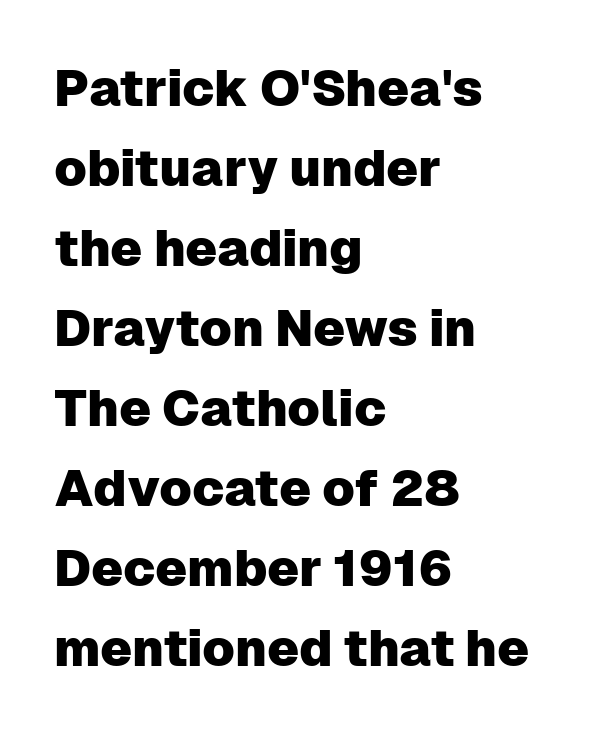
{"serif": "no", "italic": "no", "width": "normal", "stroke_contrast": "low", "x_height": "medium", "monospaced": "no", "underline": "no", "align": "left", "line_spacing": "normal", "line_spacing_ratio": 1.57, "letter_spacing": "normal", "letter_spacing_em": 0.0, "glyph_px": 51}
